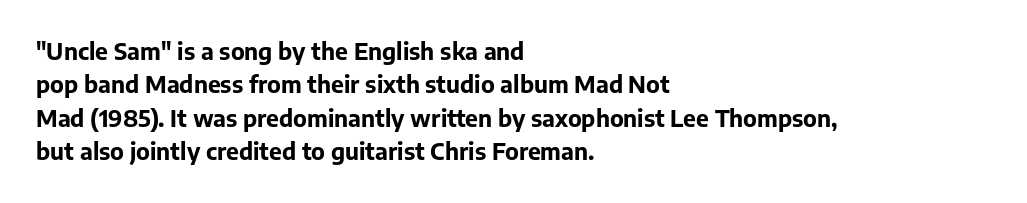
Q: Is the text bold? A: Yes.
Q: Is the text italic (slanted)? A: No, it is upright.
Q: Is the text underlined? A: No.
Q: How is the paragraph aligned? A: Left-aligned.
Q: Is the spacing between letters normal or unusually wide? A: Normal.
Q: Is the spacing between lines tight, normal or loose? A: Normal.
